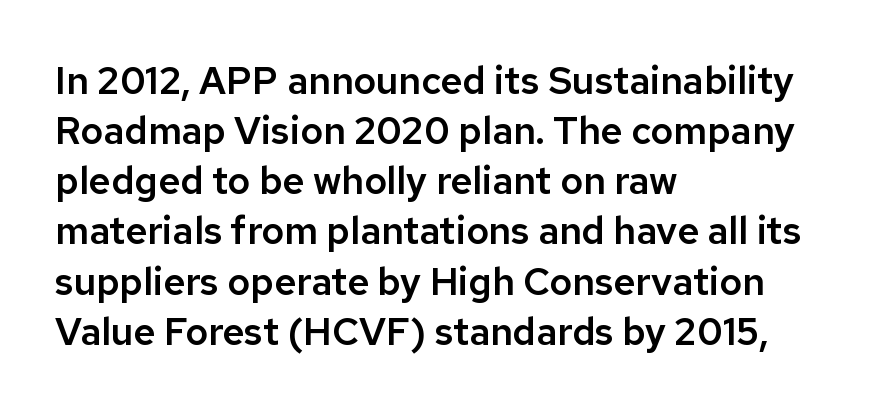
The image shows 38 px sans-serif type, upright; set left-aligned, normal line spacing (1.32x), normal letter spacing, not underlined; low stroke contrast and a medium x-height.
